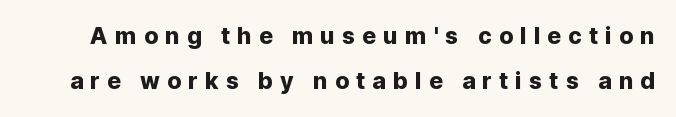
Q: Is the text italic (slanted)? A: No, it is upright.
Q: Is the text underlined? A: No.
Q: Is the spacing between letters normal or unusually wide? A: Unusually wide.
Q: Is the spacing between lines tight, normal or loose? A: Loose.
